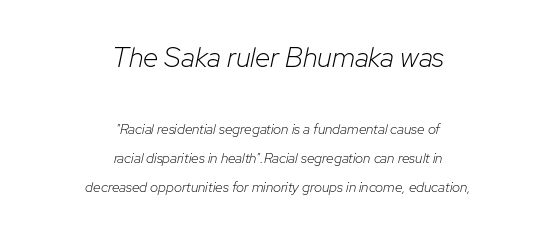
Successive baselines arrive slowly, with a big drop between each. Is the type heavy? It reads as light-to-regular instead. Students, note that the glyphs here touch the page at normal intervals. If you squint, the top block still reads clearly — it's the larger of the two. The face used here has a pronounced slope to its letters. The passage shown is not underscored anywhere.
